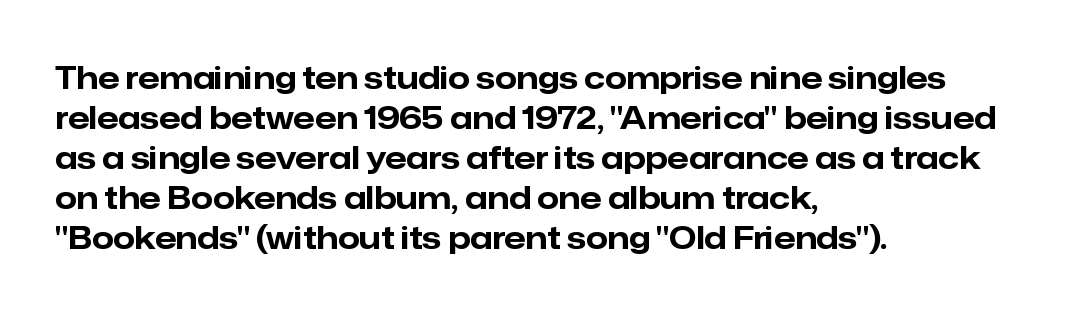
{"serif": "no", "italic": "no", "bold": "yes", "weight": "bold", "width": "normal", "stroke_contrast": "low", "x_height": "medium", "monospaced": "no", "underline": "no", "align": "left", "line_spacing": "normal", "line_spacing_ratio": 1.29, "letter_spacing": "normal", "letter_spacing_em": 0.0, "glyph_px": 31}
